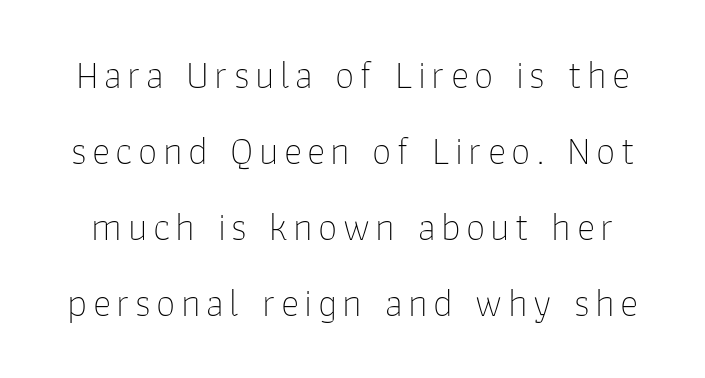
Each letter keeps its own natural width here, so spacing adapts to shape. Designer's note — italics off, roman on. Widely set lines give the paragraph a tall, airy silhouette. A sans-serif font was chosen for this passage.
